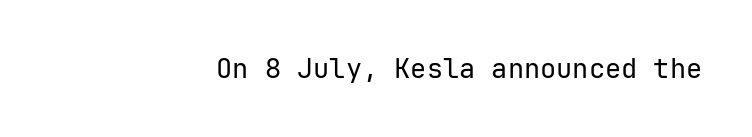
The passage is arranged like a letterhead date or caption credit — flush right. Letters have the restrained weight of plain body copy at most. Decoration check: the copy has no underline. Nobody touched the tracking dial on this one. Vertical strokes here are truly vertical.
